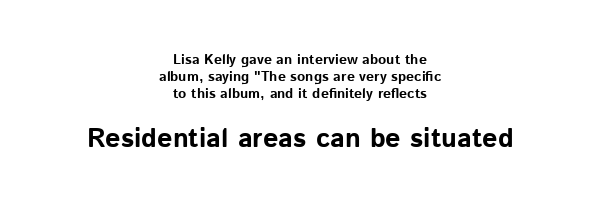
{"italic": "no", "bold": "yes", "underline": "no", "align": "center", "line_spacing_ratio": 1.22, "letter_spacing": "normal", "letter_spacing_em": 0.0, "larger_block": "second", "size_ratio": 1.93, "glyph_px": 27}
